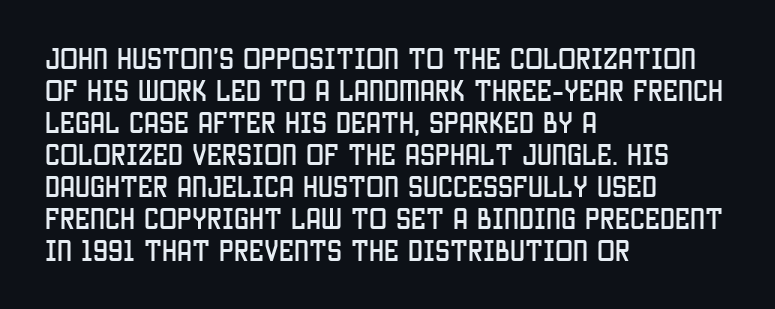
Q: Is the text italic (slanted)? A: No, it is upright.
Q: Is the text underlined? A: No.
Q: How is the paragraph aligned? A: Left-aligned.
Q: Is the spacing between letters normal or unusually wide? A: Normal.
Q: Is the spacing between lines tight, normal or loose? A: Normal.
